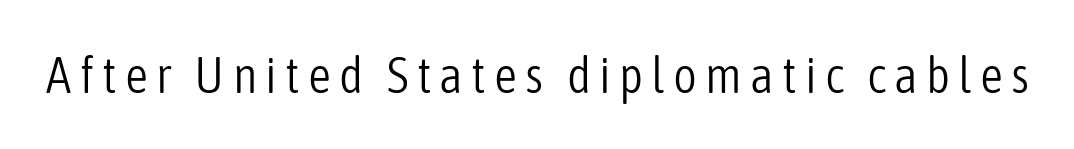
Q: Is the text bold? A: No.
Q: Is the text italic (slanted)? A: No, it is upright.
Q: Is the typeface a serif or a sans-serif typeface? A: Sans-serif.
Q: Is the text underlined? A: No.
Q: Width (condensed, normal, or wide)? A: Condensed.
Q: Stroke contrast? A: Low.
Q: x-height? A: Medium.
Q: Monospaced? A: No.
